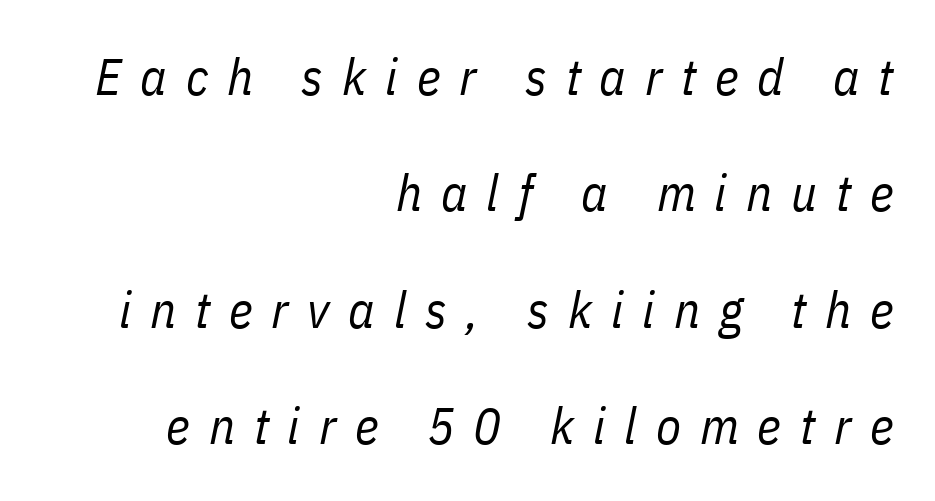
Is this a fixed-width face? No — the glyphs have proportional, varying widths. Each line ends at the same right margin while the left side varies. These lines stand farther apart than default settings would place them. These glyphs show unthickened strokes, regular width or finer. Clear beneath every line of the passage.
